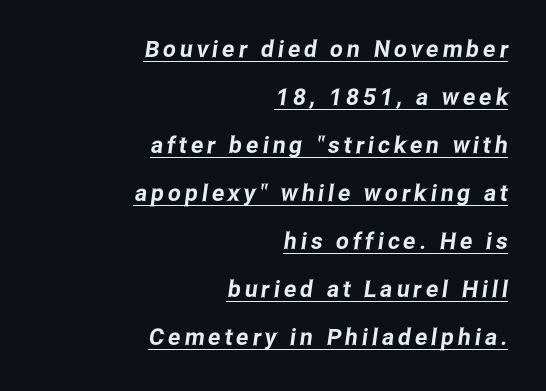
{"underline": "yes", "align": "right", "line_spacing": "loose", "line_spacing_ratio": 2.09, "glyph_px": 23}
